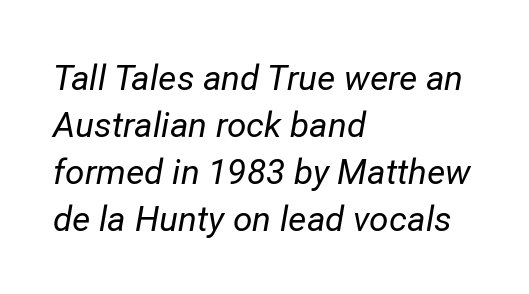
Q: Is the text bold? A: No.
Q: Is the text italic (slanted)? A: Yes, it leans right by about 12 degrees.
Q: Is the text underlined? A: No.
Q: How is the paragraph aligned? A: Left-aligned.
Q: Is the spacing between letters normal or unusually wide? A: Normal.
Q: Is the spacing between lines tight, normal or loose? A: Normal.
Q: Width (condensed, normal, or wide)? A: Normal.
Q: Stroke contrast? A: Low.
Q: x-height? A: Medium.
Q: Monospaced? A: No.
